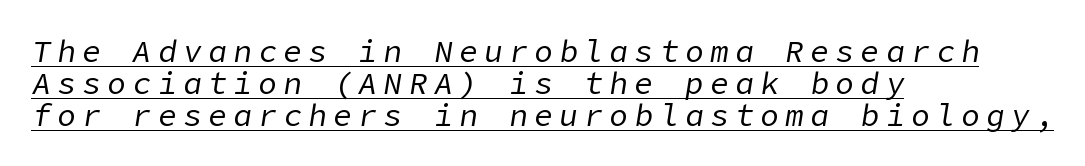
Q: Is the text bold? A: No.
Q: Is the text italic (slanted)? A: Yes, it leans right by about 9 degrees.
Q: Is the text underlined? A: Yes.
Q: How is the paragraph aligned? A: Left-aligned.
Q: Is the spacing between letters normal or unusually wide? A: Unusually wide.
Q: Is the spacing between lines tight, normal or loose? A: Tight.
Q: Width (condensed, normal, or wide)? A: Normal.
Q: Stroke contrast? A: Low.
Q: x-height? A: Medium.
